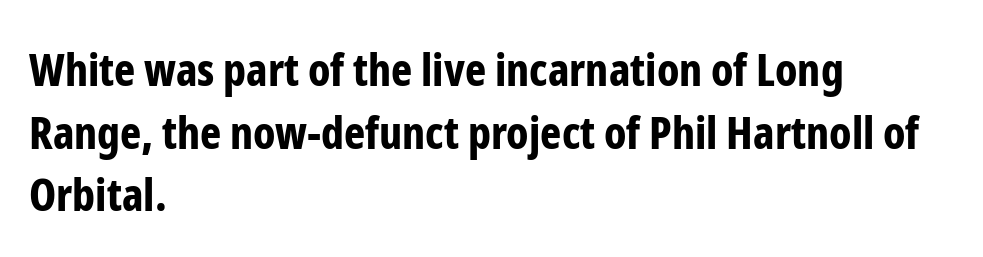
The space beneath each line is pristine and unruled. Notice how thick the strokes are: this is what a full bold looks like. A typesetter would call this zero additional tracking. This rendering uses left alignment, leaving the right contour irregular.
